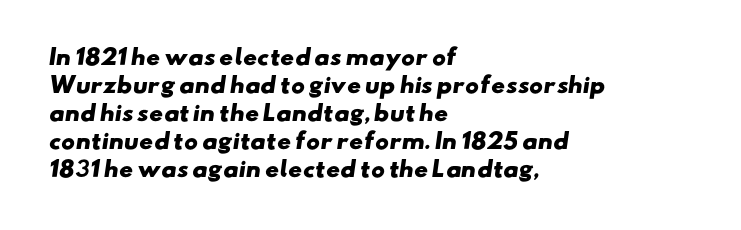
Short and long lines alike share a common starting point at left. Every letter is thick-stroked: bold, no question. Interline gaps are of average width in this sample. Quick note: underline off.
